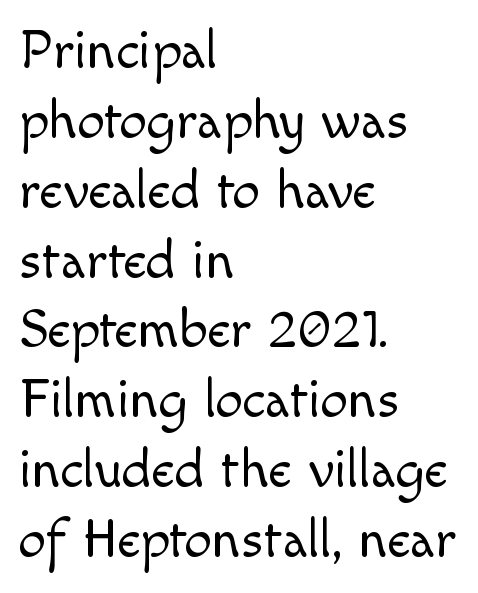
The strokes are not fattened; the text isn't bold. Classification — sans serif. Leftover space on each line is placed entirely after the last word. Note the varied advance widths — an 'i' is clearly narrower than an 'm'. This is the regular roman posture of the typeface.
